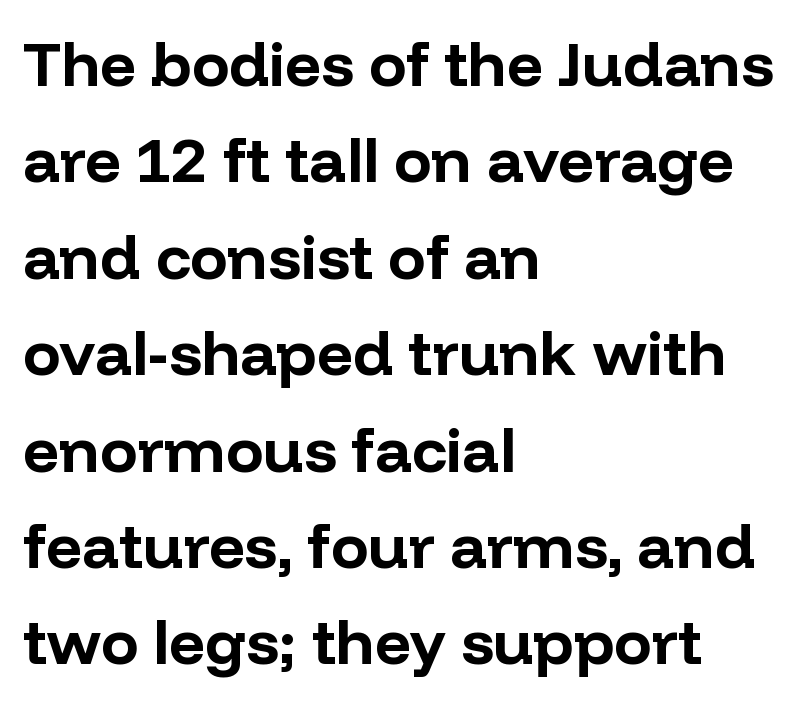
The image shows 63 px bold sans-serif type, upright; set left-aligned, normal line spacing (1.53x), normal letter spacing, not underlined; low stroke contrast and a medium x-height.
